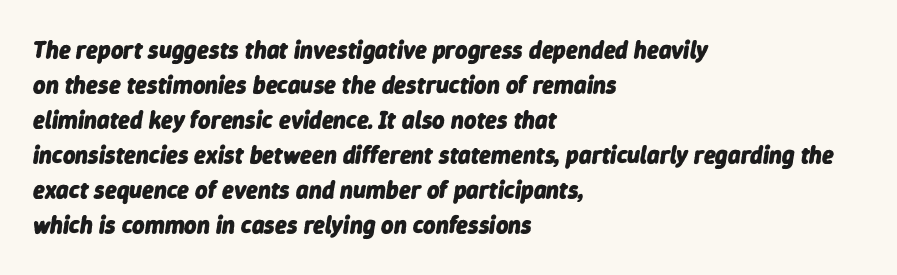
Caption: standard tracking, unaltered. The lettering tilts uniformly, giving the passage an italic look. Underlining? Definitely not there. This rendering uses left alignment, leaving the right contour irregular.
